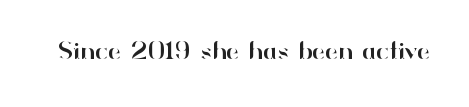
Q: Is the text italic (slanted)? A: No, it is upright.
Q: Is the text underlined? A: No.
Q: Is the spacing between letters normal or unusually wide? A: Normal.
